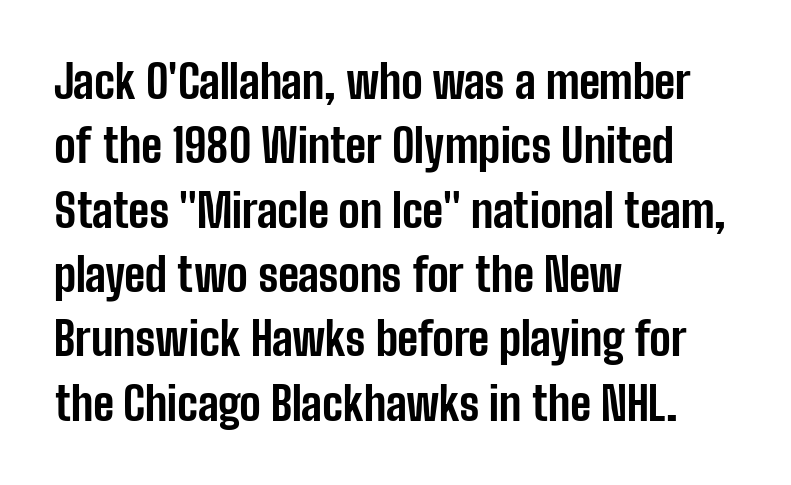
You could not count columns in this text — the font is proportionally spaced. Do the letters lean? They stand straight. Spacing between characters is what you'd get straight out of the box. Summary of vertical rhythm: regular, with standard interline spacing.
